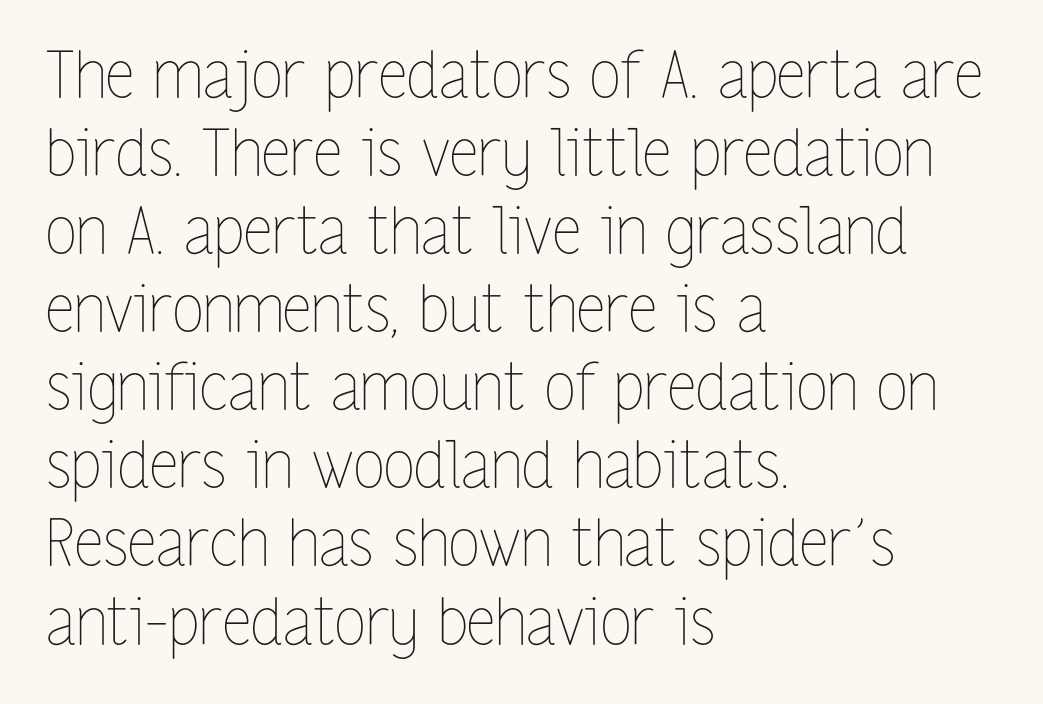
Caption: standard tracking, unaltered. Think standard paragraph weight, or any step lighter than that. Underlining? Definitely not there. The paragraph has a hard left edge and a soft right edge. This sample has the flowing, uneven cadence of proportional lettering.
